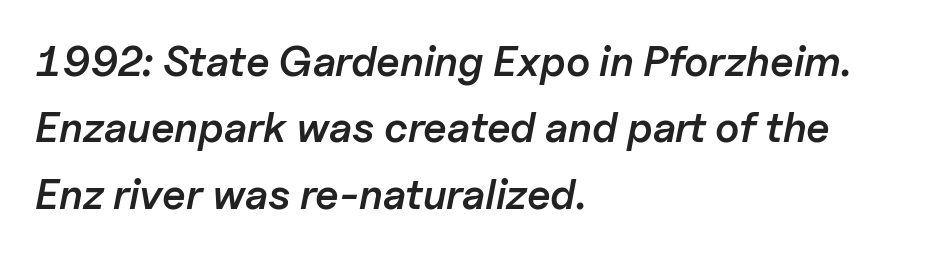
The image shows 42 px semibold type, italic (leaning right); set left-aligned, normal line spacing (1.58x), normal letter spacing, not underlined; low stroke contrast and a medium x-height.
